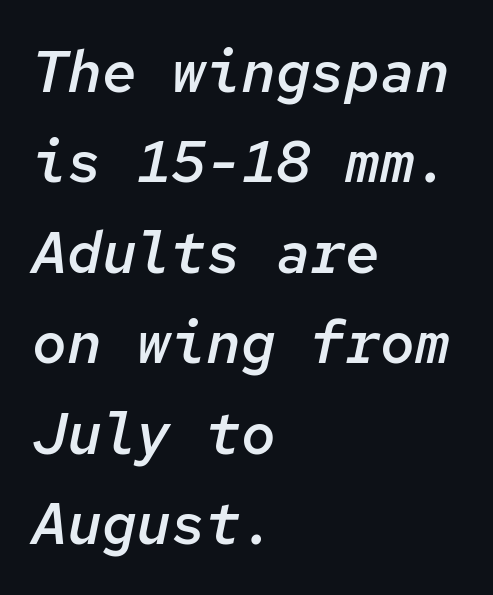
Q: Is the text bold? A: Semi-bold.
Q: Is the text italic (slanted)? A: Yes, it leans right by about 12 degrees.
Q: Is the text underlined? A: No.
Q: How is the paragraph aligned? A: Left-aligned.
Q: Is the spacing between letters normal or unusually wide? A: Normal.
Q: Is the spacing between lines tight, normal or loose? A: Normal.
Q: Width (condensed, normal, or wide)? A: Normal.
Q: Stroke contrast? A: Low.
Q: x-height? A: Medium.
Q: Monospaced? A: Yes.
